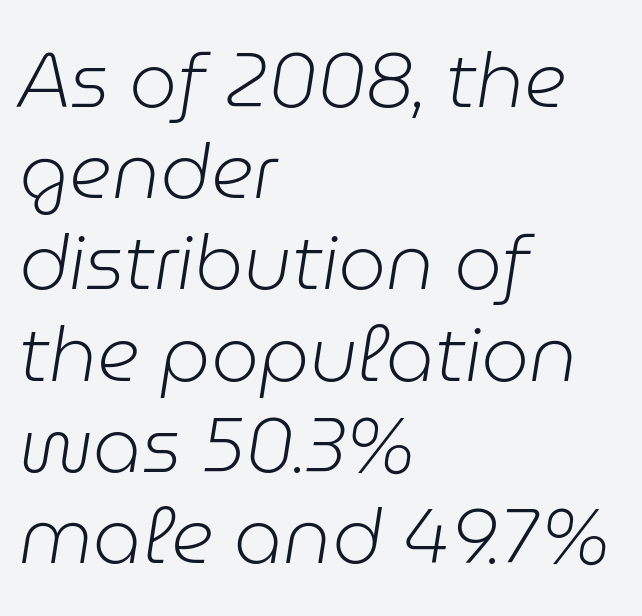
{"italic": "yes", "lean": "right", "slant_degrees": 9, "bold": "no", "weight": "light", "width": "normal", "stroke_contrast": "low", "x_height": "medium", "monospaced": "no", "underline": "no", "align": "left", "line_spacing_ratio": 1.2, "letter_spacing": "normal", "letter_spacing_em": 0.0, "glyph_px": 76}
